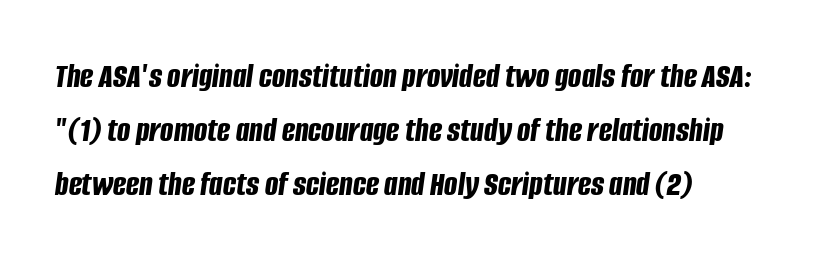
Q: Is the text bold? A: Yes.
Q: Is the text italic (slanted)? A: Yes, it leans right by about 8 degrees.
Q: Is the text underlined? A: No.
Q: Is the spacing between letters normal or unusually wide? A: Normal.
Q: Is the spacing between lines tight, normal or loose? A: Normal.
Q: Width (condensed, normal, or wide)? A: Condensed.
Q: Stroke contrast? A: Low.
Q: x-height? A: Large.
Q: Monospaced? A: No.
